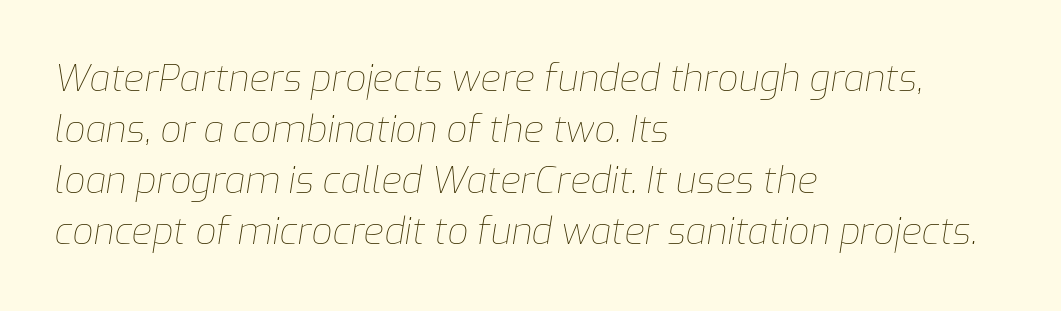
The image shows 37 px thin type, italic (leaning right); set left-aligned, normal line spacing (1.38x), normal letter spacing, not underlined; low stroke contrast and a medium x-height.
